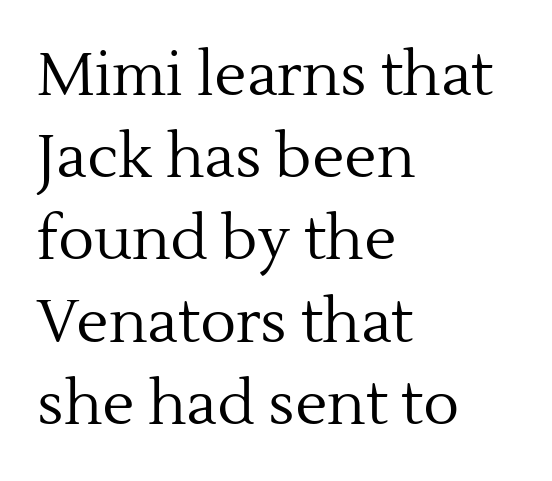
{"serif": "yes", "italic": "no", "bold": "no", "weight": "regular", "width": "normal", "x_height": "medium", "monospaced": "no", "underline": "no", "align": "left", "line_spacing": "normal", "line_spacing_ratio": 1.37, "letter_spacing": "normal", "letter_spacing_em": 0.0, "glyph_px": 60}
